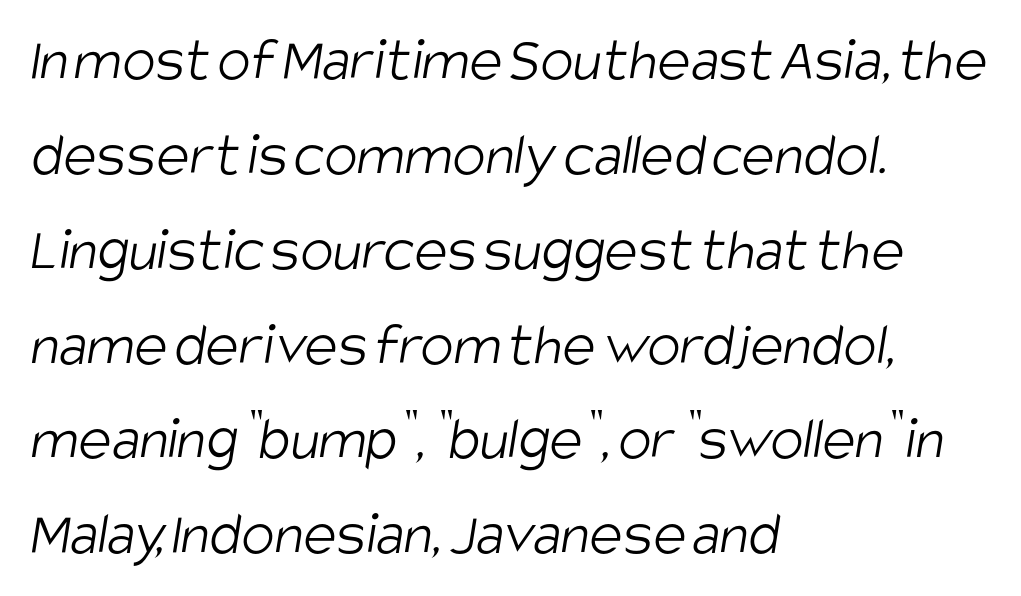
Q: Is the text bold? A: No.
Q: Is the typeface a serif or a sans-serif typeface? A: Sans-serif.
Q: Is the text underlined? A: No.
Q: How is the paragraph aligned? A: Left-aligned.
Q: Is the spacing between letters normal or unusually wide? A: Normal.
Q: Is the spacing between lines tight, normal or loose? A: Normal.
Q: Width (condensed, normal, or wide)? A: Condensed.
Q: Stroke contrast? A: Low.
Q: x-height? A: Large.
Q: Monospaced? A: No.
